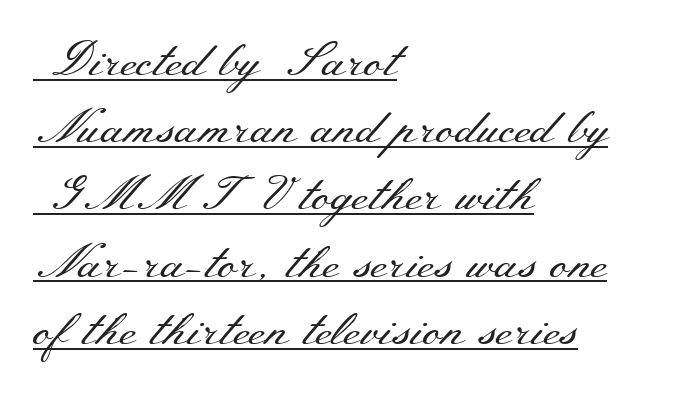
{"serif": "yes", "bold": "no", "weight": "regular", "width": "wide", "stroke_contrast": "medium", "x_height": "small", "monospaced": "no", "underline": "yes", "align": "left", "line_spacing": "normal", "line_spacing_ratio": 1.43, "letter_spacing": "normal", "letter_spacing_em": 0.0, "glyph_px": 47}
